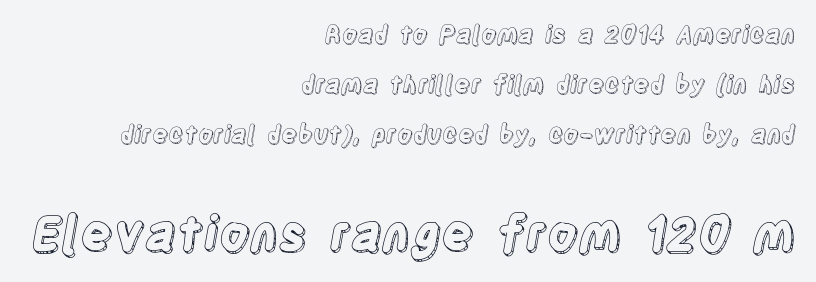
These lines are set flush right with a ragged left edge. The vertical gap from one line to the next is large. The face used here is proportionally spaced, like ordinary book or web type. The face used here is rendered with its standard letterfit. The emphasis by scale lands on block number two, below.
